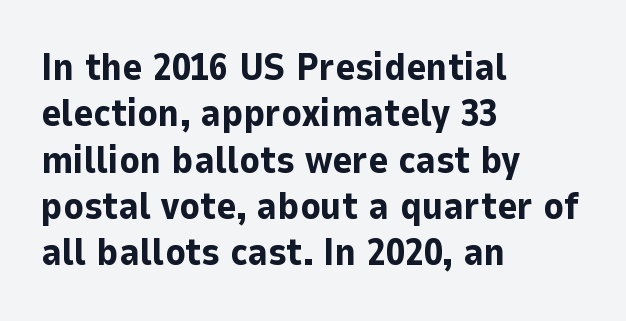
The face used here is rendered with its standard letterfit. Typographically, this falls in the sans-serif category. Varying glyph widths throughout — classic text-font behaviour. Caption: multi-line text, flush left, ragged right.
